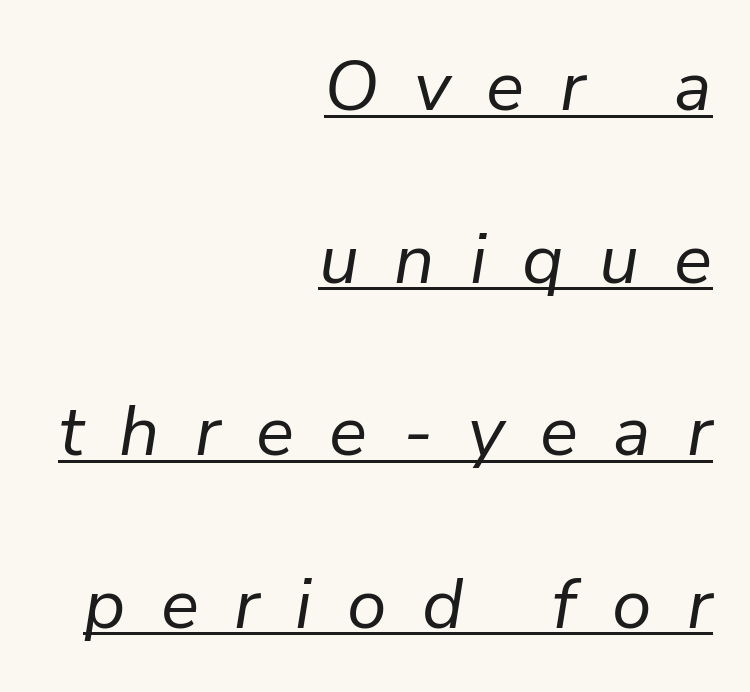
The image shows 71 px regular-weight type, italic (leaning right); set right-aligned, loose line spacing (2.43x), unusually wide letter spacing (+0.5 em), underlined; low stroke contrast and a medium x-height.
